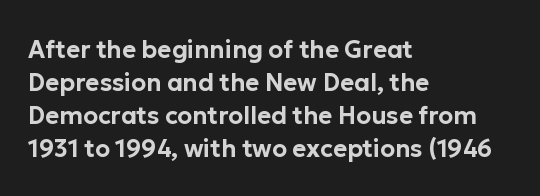
The lines are quadded left. Does extra space separate the letters? No, they use regular spacing. Tall strokes in this sample are plumb rather than angled. Notice how descenders clear the ascenders below comfortably — that's standard leading. This rendering features lettering with no underline.
